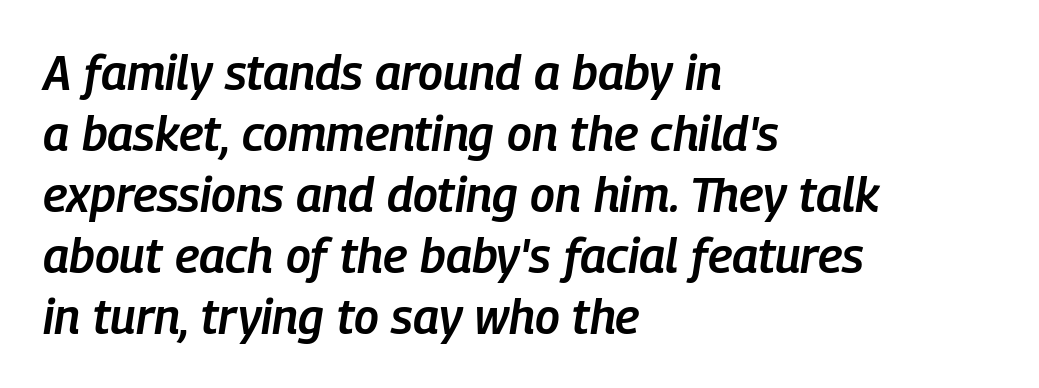
The image shows 48 px semibold, condensed type, italic (leaning right); set left-aligned, normal line spacing (1.27x), normal letter spacing, not underlined; low stroke contrast and a medium x-height.
